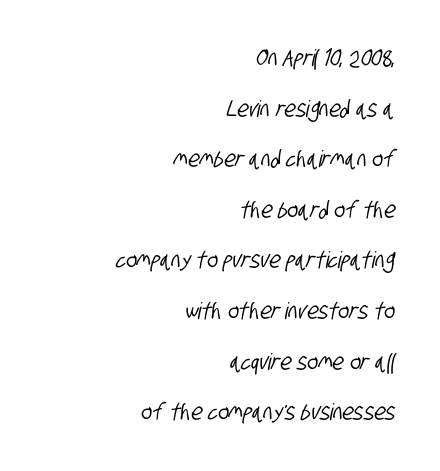
Q: Is the text underlined? A: No.
Q: How is the paragraph aligned? A: Right-aligned.
Q: Is the spacing between letters normal or unusually wide? A: Normal.
Q: Is the spacing between lines tight, normal or loose? A: Loose.
